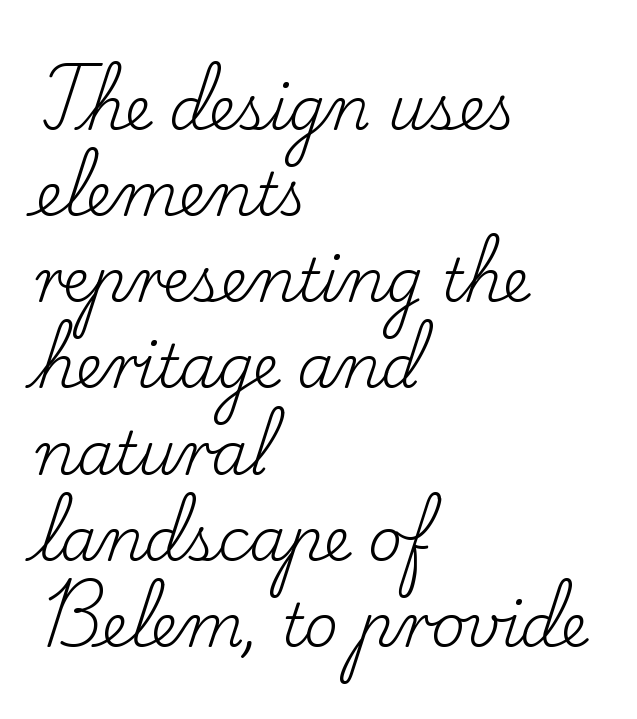
Q: Is the text bold? A: No.
Q: Is the text italic (slanted)? A: Yes.
Q: Is the typeface a serif or a sans-serif typeface? A: Serif.
Q: Is the text underlined? A: No.
Q: How is the paragraph aligned? A: Left-aligned.
Q: Is the spacing between letters normal or unusually wide? A: Normal.
Q: Is the spacing between lines tight, normal or loose? A: Normal.
Q: Width (condensed, normal, or wide)? A: Normal.
Q: Stroke contrast? A: Low.
Q: x-height? A: Small.
Q: Monospaced? A: No.
